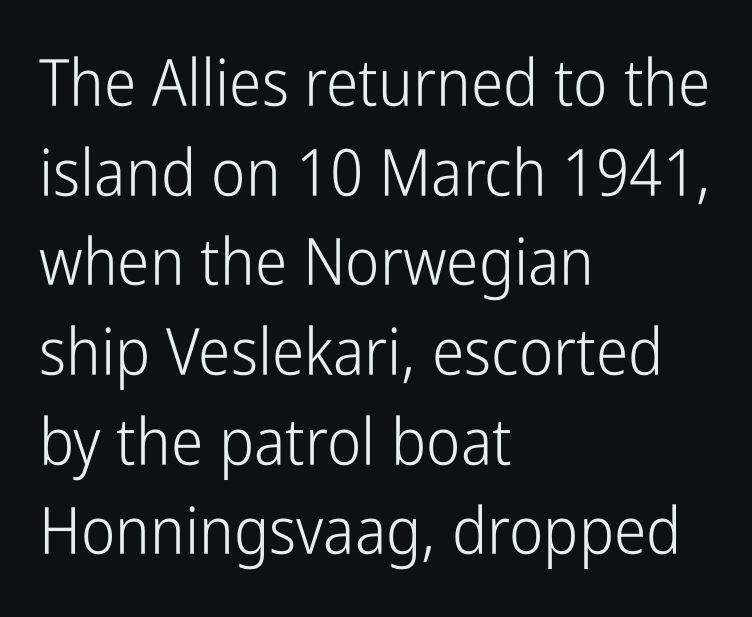
{"serif": "no", "italic": "no", "bold": "no", "weight": "light", "width": "condensed", "stroke_contrast": "low", "x_height": "medium", "monospaced": "no", "underline": "no", "align": "left", "line_spacing": "normal", "line_spacing_ratio": 1.38, "letter_spacing": "normal", "letter_spacing_em": 0.0, "glyph_px": 65}
